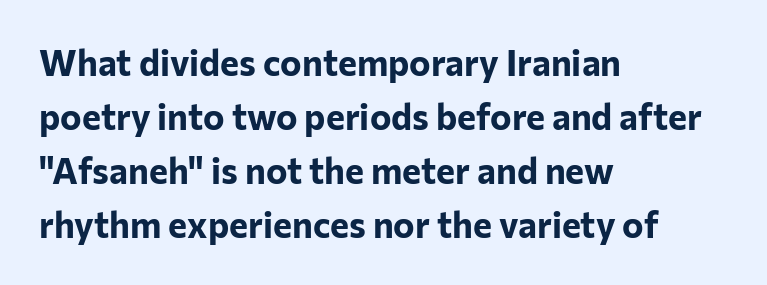
Q: Is the text bold? A: Yes.
Q: Is the text italic (slanted)? A: No, it is upright.
Q: Is the typeface a serif or a sans-serif typeface? A: Sans-serif.
Q: Is the text underlined? A: No.
Q: How is the paragraph aligned? A: Left-aligned.
Q: Is the spacing between letters normal or unusually wide? A: Normal.
Q: Is the spacing between lines tight, normal or loose? A: Normal.
Q: Width (condensed, normal, or wide)? A: Normal.
Q: Stroke contrast? A: Low.
Q: x-height? A: Medium.
Q: Monospaced? A: No.
